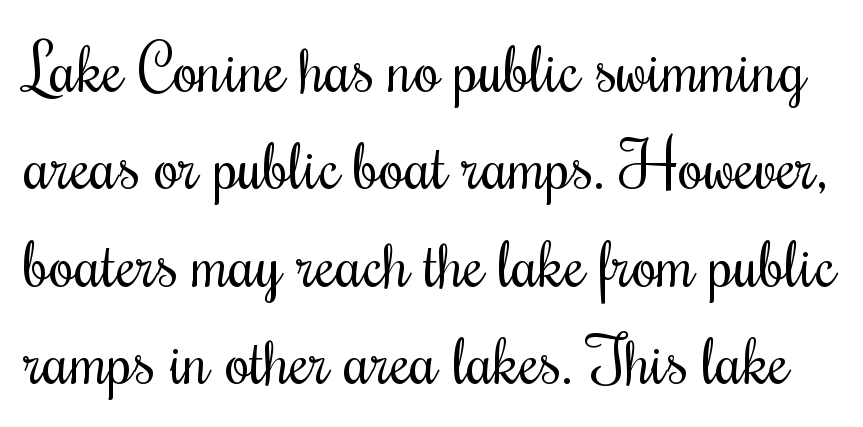
The image shows 65 px regular-weight, condensed serif type; set normal line spacing (1.5x), normal letter spacing, not underlined; medium stroke contrast and a small x-height.
